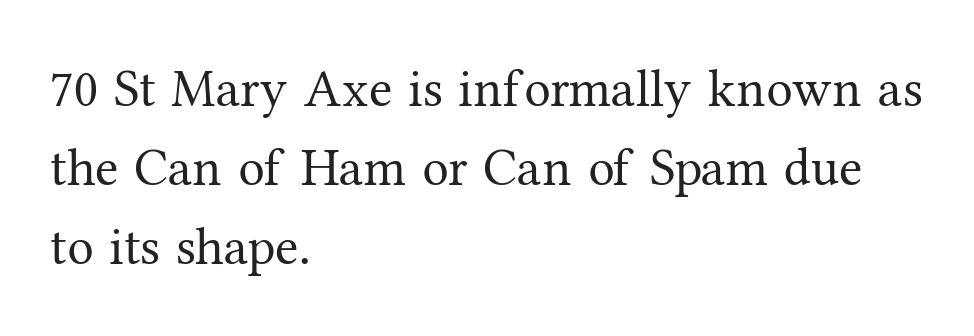
{"serif": "yes", "italic": "no", "bold": "no", "weight": "regular", "width": "normal", "stroke_contrast": "medium", "x_height": "medium", "monospaced": "no", "underline": "no", "align": "left", "line_spacing": "normal", "line_spacing_ratio": 1.49, "letter_spacing": "normal", "letter_spacing_em": 0.0, "glyph_px": 53}
